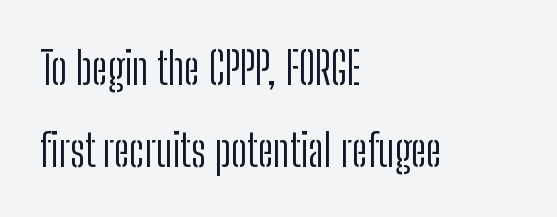
{"serif": "no", "italic": "no", "bold": "no", "weight": "light", "width": "condensed", "stroke_contrast": "low", "x_height": "medium", "monospaced": "no", "underline": "no", "align": "left", "line_spacing_ratio": 1.82, "letter_spacing": "normal", "letter_spacing_em": 0.0, "glyph_px": 45}
